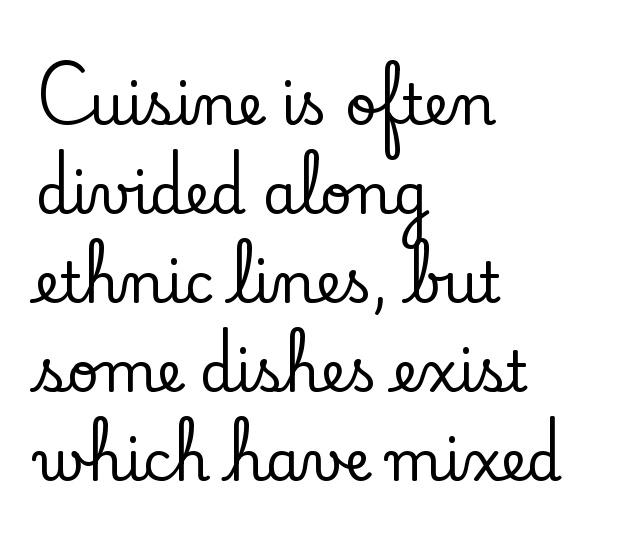
Q: Is the text italic (slanted)? A: No, it is upright.
Q: Is the typeface a serif or a sans-serif typeface? A: Serif.
Q: Is the text underlined? A: No.
Q: How is the paragraph aligned? A: Left-aligned.
Q: Is the spacing between letters normal or unusually wide? A: Normal.
Q: Is the spacing between lines tight, normal or loose? A: Normal.
Q: Width (condensed, normal, or wide)? A: Normal.
Q: Stroke contrast? A: Low.
Q: x-height? A: Small.
Q: Monospaced? A: No.
